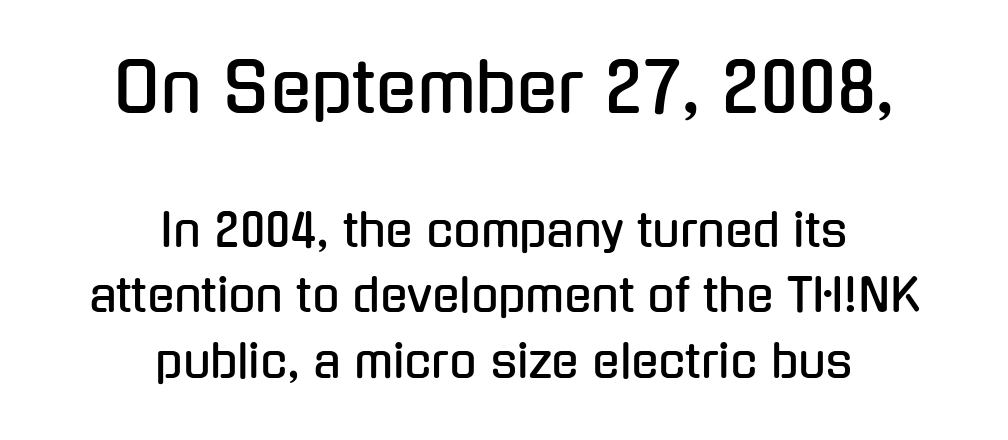
{"serif": "no", "italic": "no", "width": "condensed", "stroke_contrast": "low", "x_height": "medium", "monospaced": "no", "underline": "no", "align": "center", "line_spacing": "normal", "line_spacing_ratio": 1.46, "letter_spacing": "normal", "letter_spacing_em": 0.0, "larger_block": "first", "size_ratio": 1.51, "glyph_px": 68}
